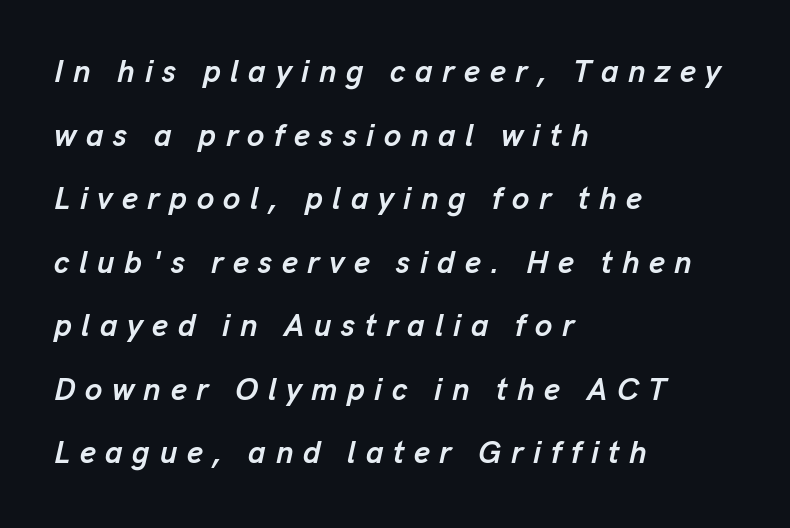
The image shows 31 px semibold type, italic (leaning right); set left-aligned, loose line spacing (2.05x), unusually wide letter spacing (+0.31 em), not underlined; low stroke contrast and a medium x-height.
